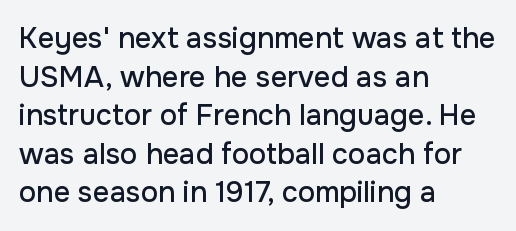
{"serif": "no", "italic": "no", "width": "normal", "stroke_contrast": "low", "x_height": "medium", "monospaced": "no", "underline": "no", "align": "left", "line_spacing": "normal", "line_spacing_ratio": 1.33, "letter_spacing": "normal", "letter_spacing_em": 0.0, "glyph_px": 29}
